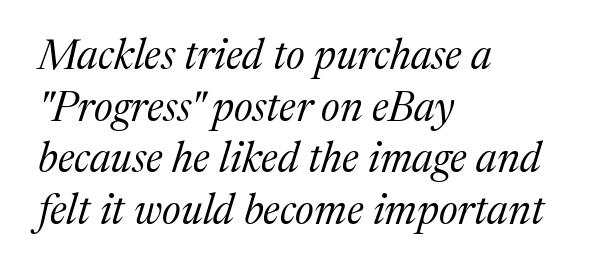
The image shows 42 px regular-weight serif type, italic (leaning right); set left-aligned, line spacing 1.23x, normal letter spacing, not underlined; medium stroke contrast and a medium x-height.
